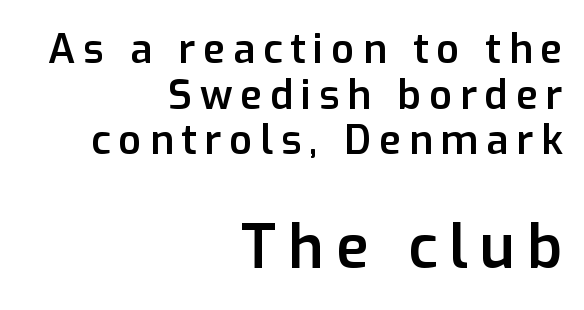
{"serif": "no", "italic": "no", "bold": "semi", "weight": "semibold", "width": "normal", "stroke_contrast": "low", "x_height": "medium", "monospaced": "no", "underline": "no", "align": "right", "line_spacing": "tight", "line_spacing_ratio": 1.14, "letter_spacing": "wide", "letter_spacing_em": 0.2, "larger_block": "second", "size_ratio": 1.5, "glyph_px": 60}
